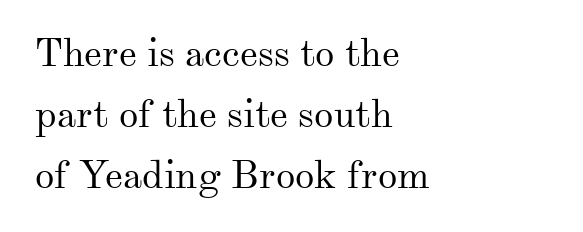
Q: Is the text bold? A: No.
Q: Is the text italic (slanted)? A: No, it is upright.
Q: Is the typeface a serif or a sans-serif typeface? A: Serif.
Q: Is the text underlined? A: No.
Q: How is the paragraph aligned? A: Left-aligned.
Q: Is the spacing between letters normal or unusually wide? A: Normal.
Q: Is the spacing between lines tight, normal or loose? A: Normal.
Q: Width (condensed, normal, or wide)? A: Normal.
Q: Stroke contrast? A: Medium.
Q: x-height? A: Small.
Q: Monospaced? A: No.
